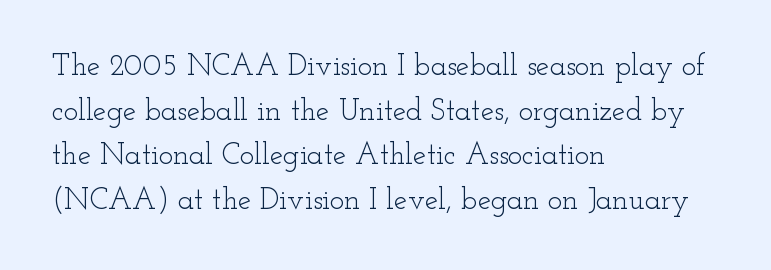
The image shows 30 px light, wide serif type, upright; set left-aligned, normal line spacing (1.49x), normal letter spacing, not underlined; low stroke contrast and a small x-height.
